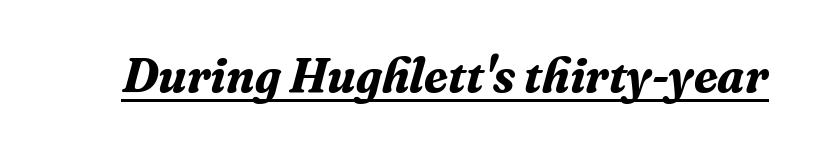
The face used here appears with an underline applied. On the weight axis this lands at bold, roughly 700. The whole block is typeset with a tilt. Each letter keeps its own natural width here, so spacing adapts to shape. A serif font was chosen for this passage.
